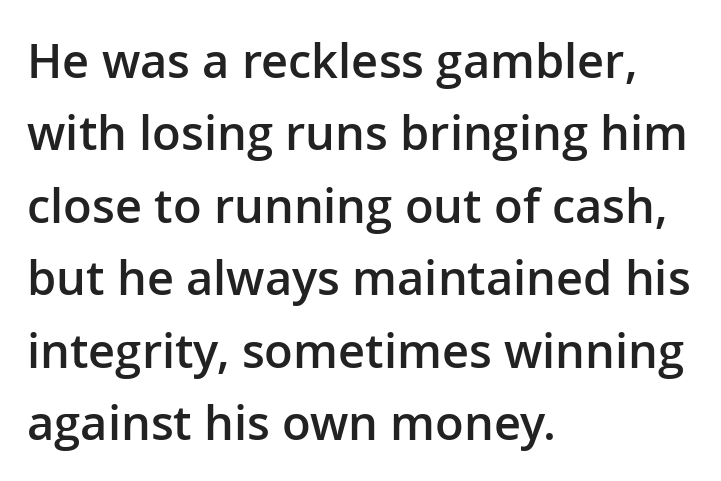
Baseline-to-baseline distance is the conventional proportion of letter height. The paragraph shown leans on its left margin. The specimen reads as upright at a glance. Set as a demibold, roughly 600 on the weight scale. Look at the tracking — it's just the regular setting, nothing added.
